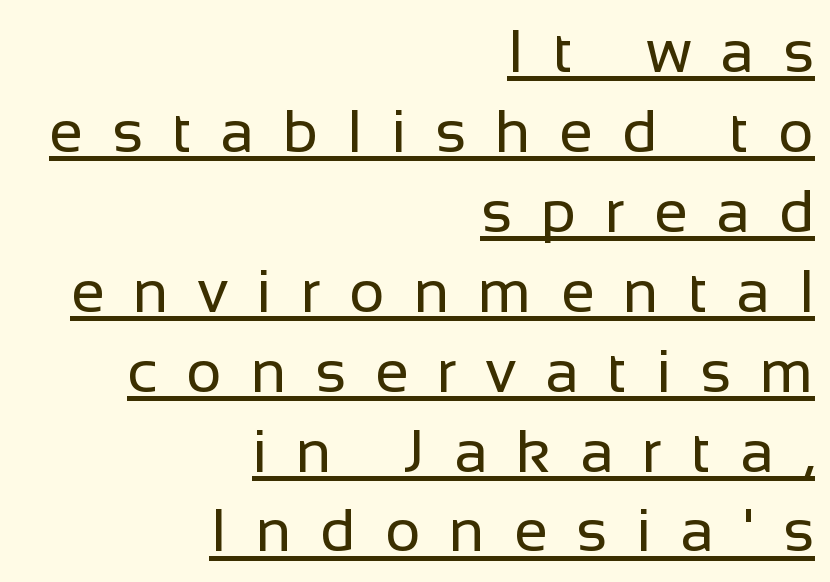
The image shows 61 px regular-weight sans-serif type, upright; set right-aligned, normal line spacing (1.31x), unusually wide letter spacing (+0.47 em), underlined; low stroke contrast and a medium x-height.
